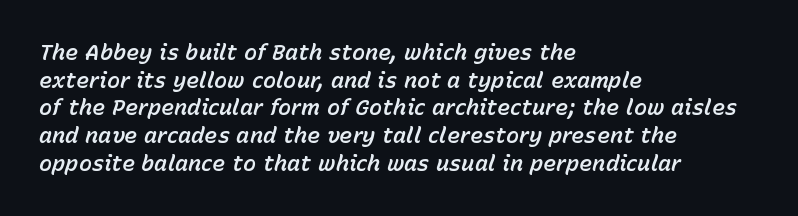
{"italic": "yes", "lean": "right", "slant_degrees": 15, "underline": "no", "align": "left", "line_spacing": "normal", "line_spacing_ratio": 1.26, "letter_spacing": "normal", "letter_spacing_em": 0.0, "glyph_px": 22}
